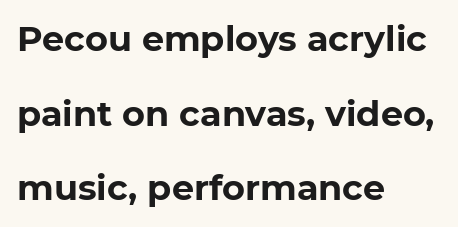
Q: Is the text bold? A: Yes.
Q: Is the text italic (slanted)? A: No, it is upright.
Q: Is the typeface a serif or a sans-serif typeface? A: Sans-serif.
Q: Is the text underlined? A: No.
Q: How is the paragraph aligned? A: Left-aligned.
Q: Is the spacing between letters normal or unusually wide? A: Normal.
Q: Is the spacing between lines tight, normal or loose? A: Loose.
Q: Width (condensed, normal, or wide)? A: Normal.
Q: Stroke contrast? A: Low.
Q: x-height? A: Medium.
Q: Monospaced? A: No.
